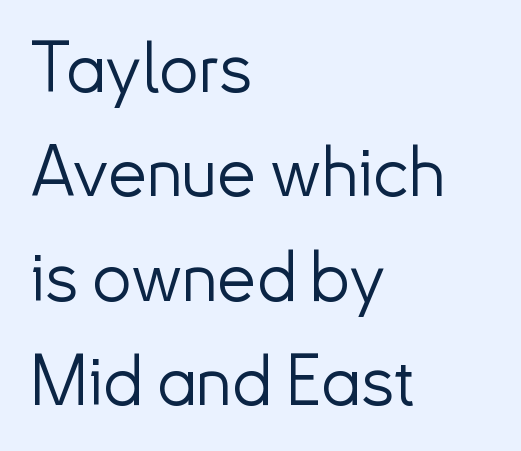
Is there any slant? The stems are plumb. Quick note: underline off. Typographically, this falls in the sans-serif category. The line-height multiplier appears to be the usual default. Proportional: the letters do not fall into vertical columns. Stem width sits at or under what a default text font uses.
